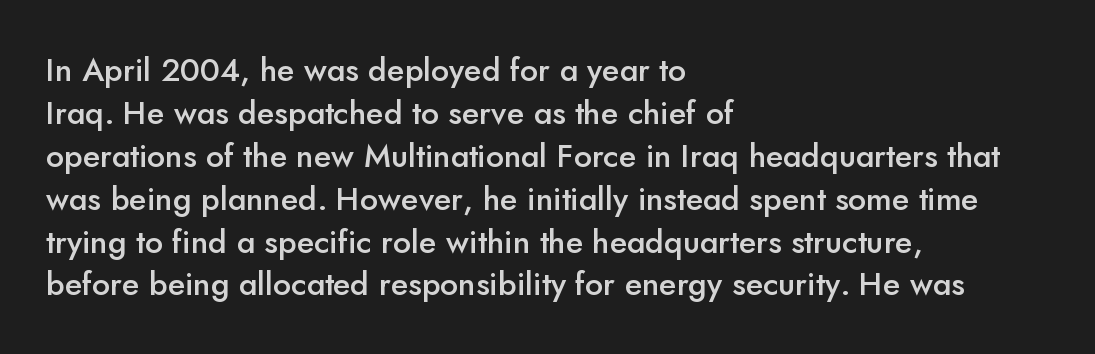
Q: Is the text bold? A: Semi-bold.
Q: Is the text italic (slanted)? A: No, it is upright.
Q: Is the typeface a serif or a sans-serif typeface? A: Sans-serif.
Q: Is the text underlined? A: No.
Q: How is the paragraph aligned? A: Left-aligned.
Q: Is the spacing between letters normal or unusually wide? A: Normal.
Q: Is the spacing between lines tight, normal or loose? A: Normal.
Q: Width (condensed, normal, or wide)? A: Normal.
Q: Stroke contrast? A: Low.
Q: x-height? A: Small.
Q: Monospaced? A: No.
